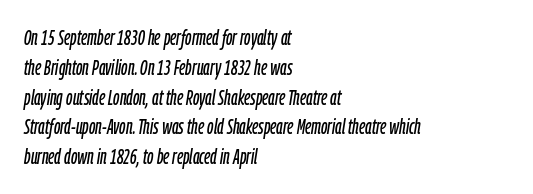
Q: Is the text italic (slanted)? A: Yes, it leans right by about 9 degrees.
Q: Is the text underlined? A: No.
Q: How is the paragraph aligned? A: Left-aligned.
Q: Is the spacing between letters normal or unusually wide? A: Normal.
Q: Is the spacing between lines tight, normal or loose? A: Normal.
